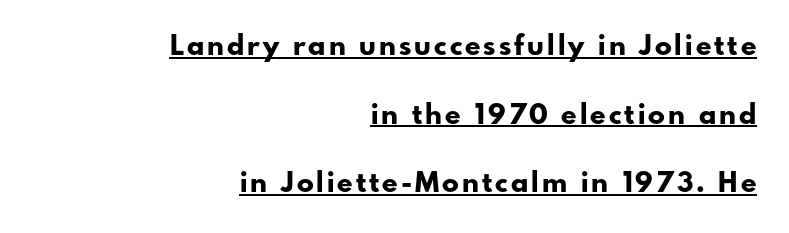
The image shows 28 px bold sans-serif type, upright; set right-aligned, loose line spacing (2.45x), underlined; low stroke contrast and a small x-height.
